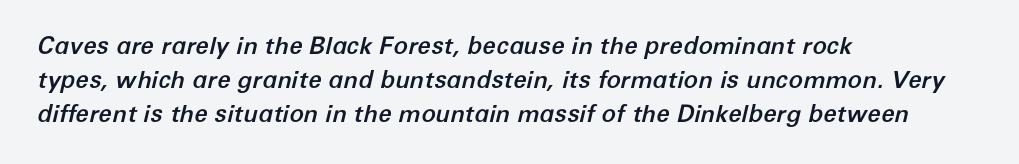
{"italic": "yes", "lean": "right", "slant_degrees": 12, "underline": "no", "align": "left", "line_spacing": "normal", "line_spacing_ratio": 1.42, "letter_spacing": "normal", "letter_spacing_em": 0.0, "glyph_px": 24}
